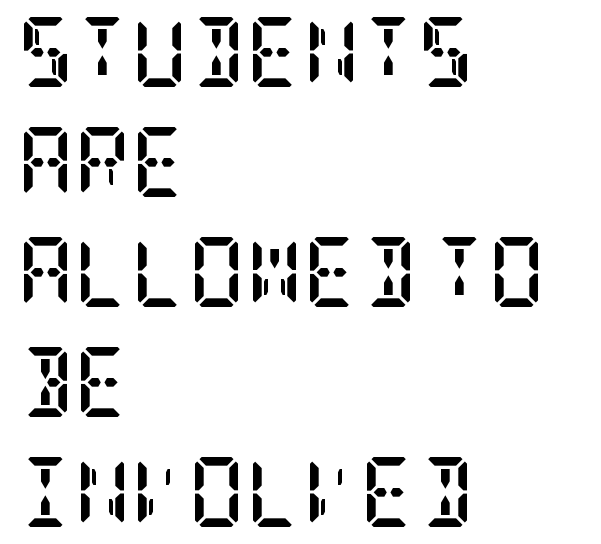
Q: Is the text bold? A: Yes.
Q: Is the text italic (slanted)? A: No, it is upright.
Q: Is the typeface a serif or a sans-serif typeface? A: Serif.
Q: Is the text underlined? A: No.
Q: How is the paragraph aligned? A: Left-aligned.
Q: Is the spacing between letters normal or unusually wide? A: Normal.
Q: Is the spacing between lines tight, normal or loose? A: Normal.
Q: Width (condensed, normal, or wide)? A: Condensed.
Q: Stroke contrast? A: Low.
Q: x-height? A: Large.
